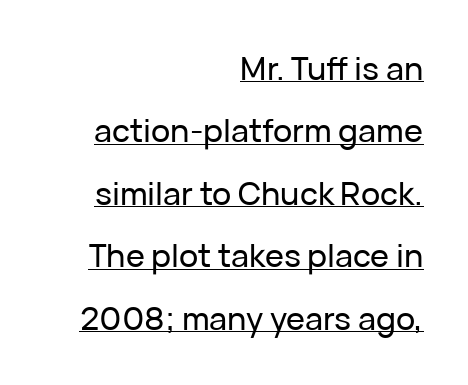
Q: Is the text italic (slanted)? A: No, it is upright.
Q: Is the typeface a serif or a sans-serif typeface? A: Sans-serif.
Q: Is the text underlined? A: Yes.
Q: How is the paragraph aligned? A: Right-aligned.
Q: Is the spacing between letters normal or unusually wide? A: Normal.
Q: Is the spacing between lines tight, normal or loose? A: Loose.
Q: Width (condensed, normal, or wide)? A: Normal.
Q: Stroke contrast? A: Low.
Q: x-height? A: Medium.
Q: Monospaced? A: No.
